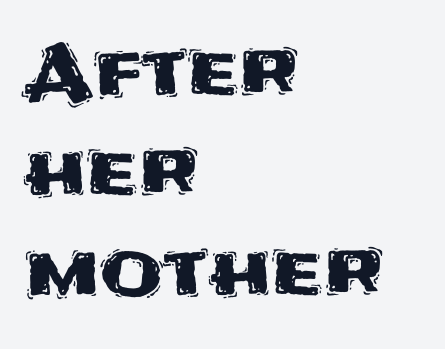
{"serif": "no", "italic": "no", "width": "normal", "stroke_contrast": "medium", "x_height": "large", "monospaced": "no", "underline": "no", "align": "left", "line_spacing": "normal", "line_spacing_ratio": 1.37, "letter_spacing": "normal", "letter_spacing_em": 0.0, "glyph_px": 73}
